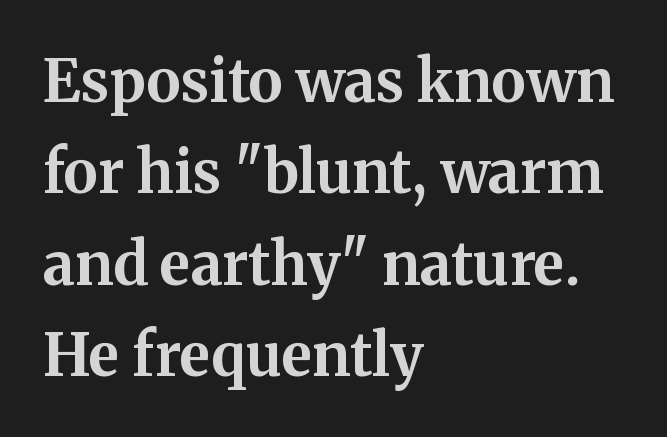
The image shows 59 px bold serif type, upright; set left-aligned, normal line spacing (1.55x), normal letter spacing, not underlined; medium stroke contrast and a medium x-height.
